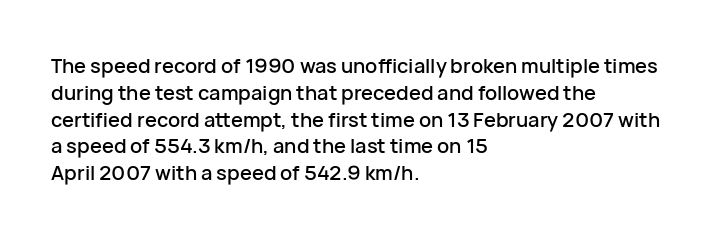
Q: Is the text italic (slanted)? A: No, it is upright.
Q: Is the text underlined? A: No.
Q: How is the paragraph aligned? A: Left-aligned.
Q: Is the spacing between letters normal or unusually wide? A: Normal.
Q: Is the spacing between lines tight, normal or loose? A: Normal.
